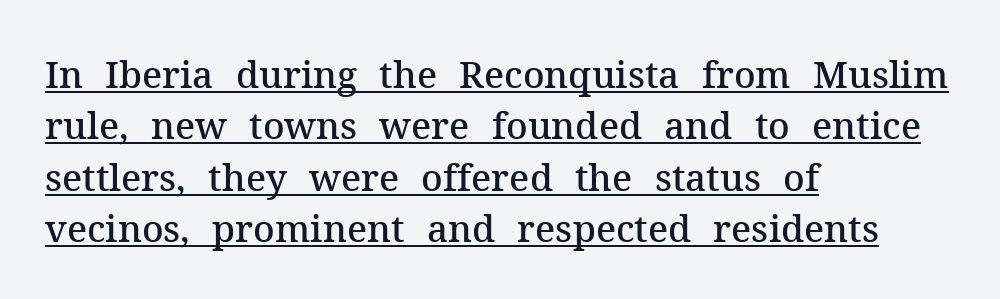
Q: Is the text bold? A: Semi-bold.
Q: Is the text italic (slanted)? A: No, it is upright.
Q: Is the typeface a serif or a sans-serif typeface? A: Serif.
Q: Is the text underlined? A: Yes.
Q: How is the paragraph aligned? A: Left-aligned.
Q: Is the spacing between letters normal or unusually wide? A: Normal.
Q: Is the spacing between lines tight, normal or loose? A: Normal.
Q: Width (condensed, normal, or wide)? A: Normal.
Q: Stroke contrast? A: Medium.
Q: x-height? A: Medium.
Q: Monospaced? A: No.
